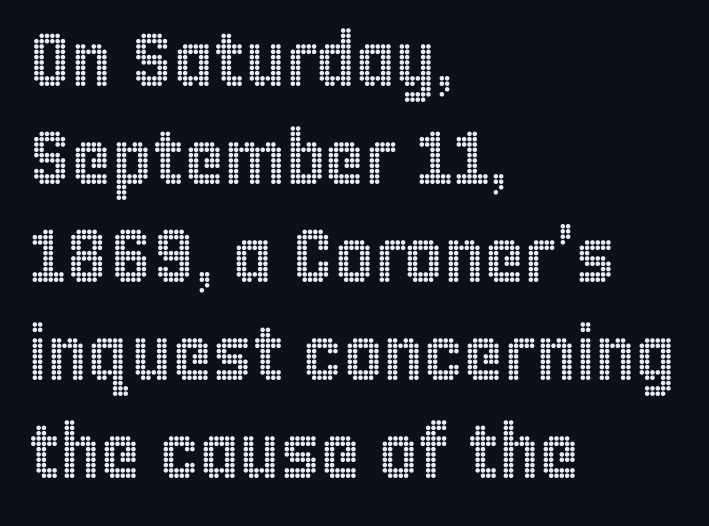
{"italic": "no", "width": "condensed", "x_height": "large", "monospaced": "no", "underline": "no", "align": "left", "line_spacing": "normal", "line_spacing_ratio": 1.29, "letter_spacing": "normal", "letter_spacing_em": 0.0, "glyph_px": 76}
